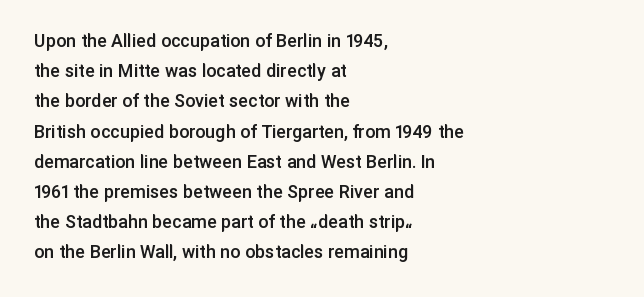
The image shows 20 px text type, upright; set left-aligned, normal line spacing (1.51x), normal letter spacing, not underlined.
